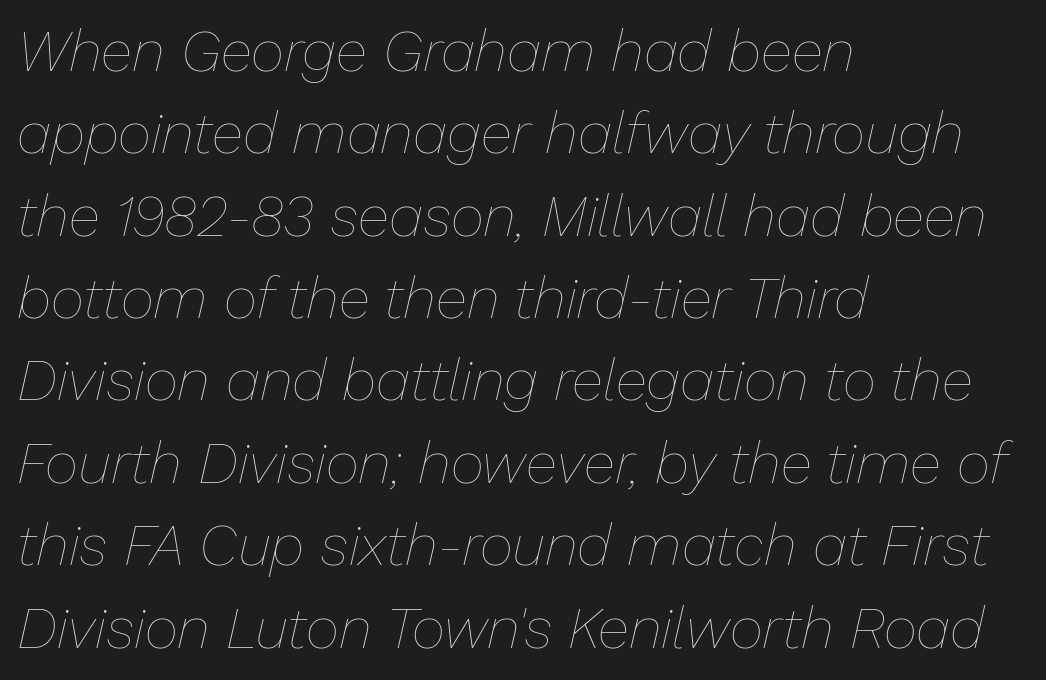
{"italic": "yes", "lean": "right", "slant_degrees": 13, "bold": "no", "weight": "thin", "width": "normal", "stroke_contrast": "low", "x_height": "medium", "monospaced": "no", "underline": "no", "align": "left", "line_spacing": "normal", "line_spacing_ratio": 1.42, "letter_spacing": "normal", "letter_spacing_em": 0.0, "glyph_px": 58}
